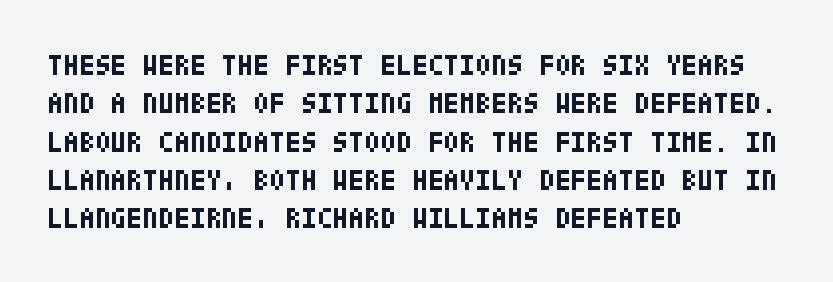
{"serif": "no", "italic": "no", "bold": "yes", "weight": "bold", "width": "condensed", "stroke_contrast": "low", "x_height": "large", "underline": "no", "align": "left", "line_spacing": "normal", "line_spacing_ratio": 1.32, "letter_spacing": "normal", "letter_spacing_em": 0.0, "glyph_px": 29}
